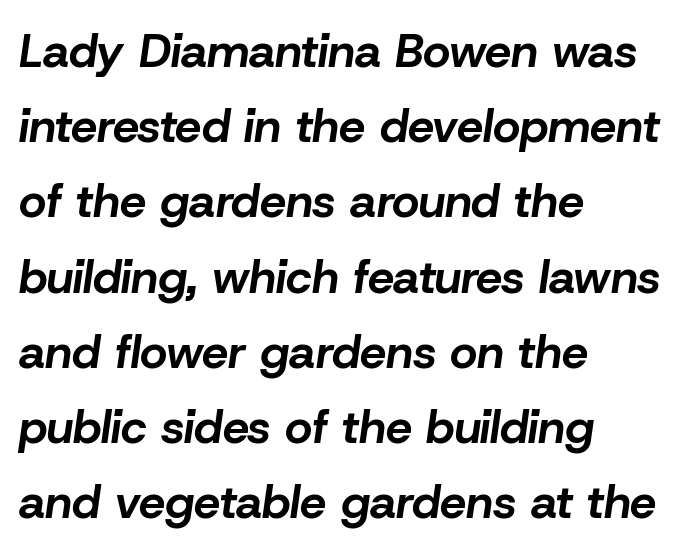
Q: Is the text bold? A: Yes.
Q: Is the text italic (slanted)? A: Yes, it leans right by about 8 degrees.
Q: Is the text underlined? A: No.
Q: How is the paragraph aligned? A: Left-aligned.
Q: Is the spacing between letters normal or unusually wide? A: Normal.
Q: Is the spacing between lines tight, normal or loose? A: Normal.
Q: Width (condensed, normal, or wide)? A: Normal.
Q: Stroke contrast? A: Low.
Q: x-height? A: Medium.
Q: Monospaced? A: No.
